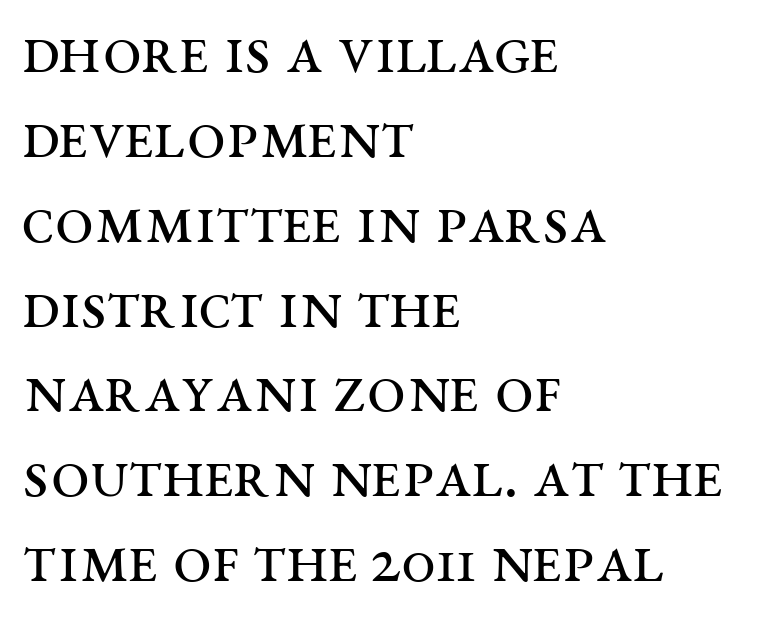
Q: Is the text bold? A: No.
Q: Is the text italic (slanted)? A: No, it is upright.
Q: Is the typeface a serif or a sans-serif typeface? A: Serif.
Q: Is the text underlined? A: No.
Q: How is the paragraph aligned? A: Left-aligned.
Q: Is the spacing between letters normal or unusually wide? A: Normal.
Q: Width (condensed, normal, or wide)? A: Wide.
Q: Stroke contrast? A: Medium.
Q: x-height? A: Large.
Q: Monospaced? A: No.
